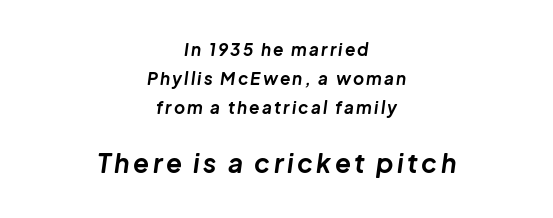
The image shows 26 px bold type, italic (leaning right); set centered, line spacing 1.71x, not underlined; the second (bottom) block is 1.53x larger.
